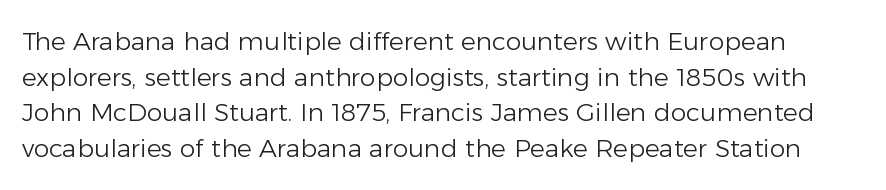
Decoration check: the copy has no underline. Each stroke keeps to a modest, everyday thickness or less. Every character sits straight up, as roman type does. Characters follow at the spacing the type designer built in.
